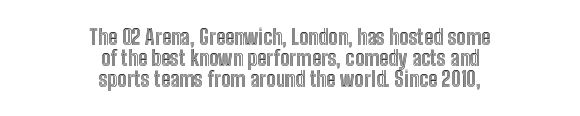
{"italic": "no", "underline": "no", "align": "center", "line_spacing": "tight", "line_spacing_ratio": 0.99, "letter_spacing": "normal", "letter_spacing_em": 0.0, "glyph_px": 21}
